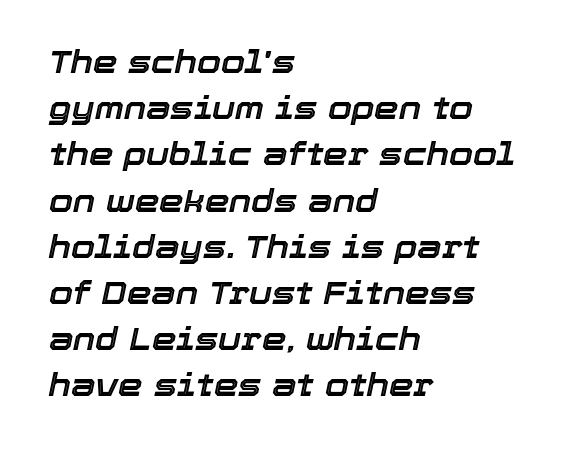
Q: Is the text italic (slanted)? A: Yes, it leans right by about 12 degrees.
Q: Is the text underlined? A: No.
Q: How is the paragraph aligned? A: Left-aligned.
Q: Is the spacing between letters normal or unusually wide? A: Normal.
Q: Is the spacing between lines tight, normal or loose? A: Normal.
Q: Width (condensed, normal, or wide)? A: Normal.
Q: x-height? A: Medium.
Q: Monospaced? A: No.
